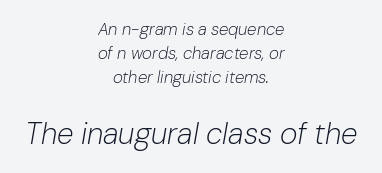
{"italic": "yes", "lean": "right", "slant_degrees": 10, "bold": "no", "weight": "light", "width": "normal", "stroke_contrast": "low", "x_height": "medium", "monospaced": "no", "underline": "no", "align": "center", "line_spacing": "normal", "line_spacing_ratio": 1.42, "letter_spacing": "normal", "letter_spacing_em": 0.0, "larger_block": "second", "size_ratio": 1.76, "glyph_px": 30}
